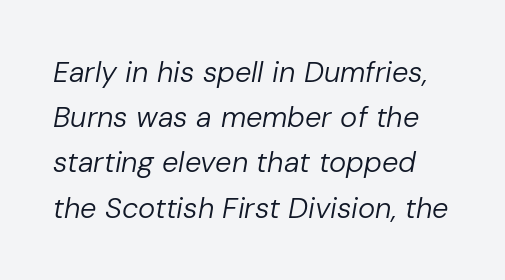
{"italic": "yes", "lean": "right", "slant_degrees": 10, "bold": "no", "weight": "regular", "width": "normal", "stroke_contrast": "low", "x_height": "medium", "monospaced": "no", "underline": "no", "line_spacing": "normal", "line_spacing_ratio": 1.56, "letter_spacing": "normal", "letter_spacing_em": 0.0, "glyph_px": 29}
